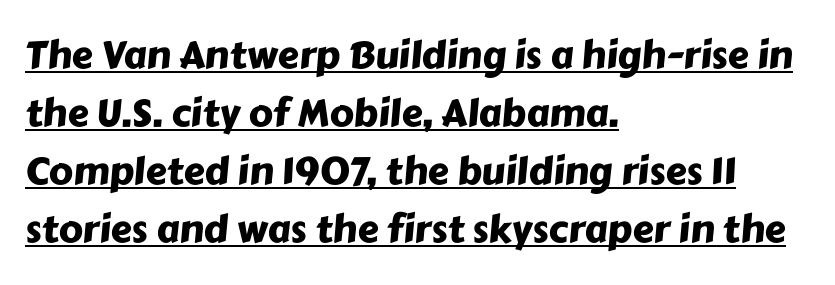
{"serif": "no", "width": "normal", "stroke_contrast": "low", "x_height": "medium", "monospaced": "no", "underline": "yes", "align": "left", "line_spacing": "normal", "line_spacing_ratio": 1.53, "letter_spacing": "normal", "letter_spacing_em": 0.0, "glyph_px": 38}
